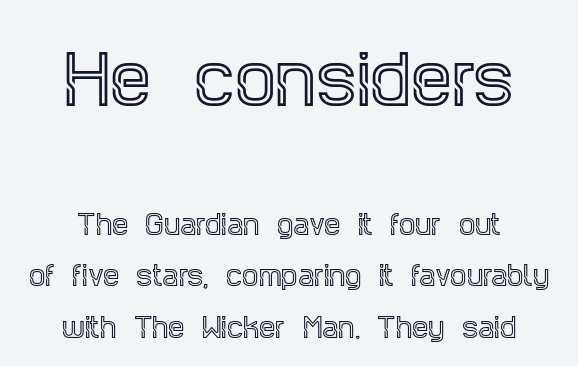
{"serif": "yes", "italic": "no", "width": "condensed", "x_height": "large", "monospaced": "no", "underline": "no", "align": "center", "line_spacing": "loose", "line_spacing_ratio": 1.98, "letter_spacing": "normal", "letter_spacing_em": 0.0, "larger_block": "first", "size_ratio": 2.5, "glyph_px": 65}
